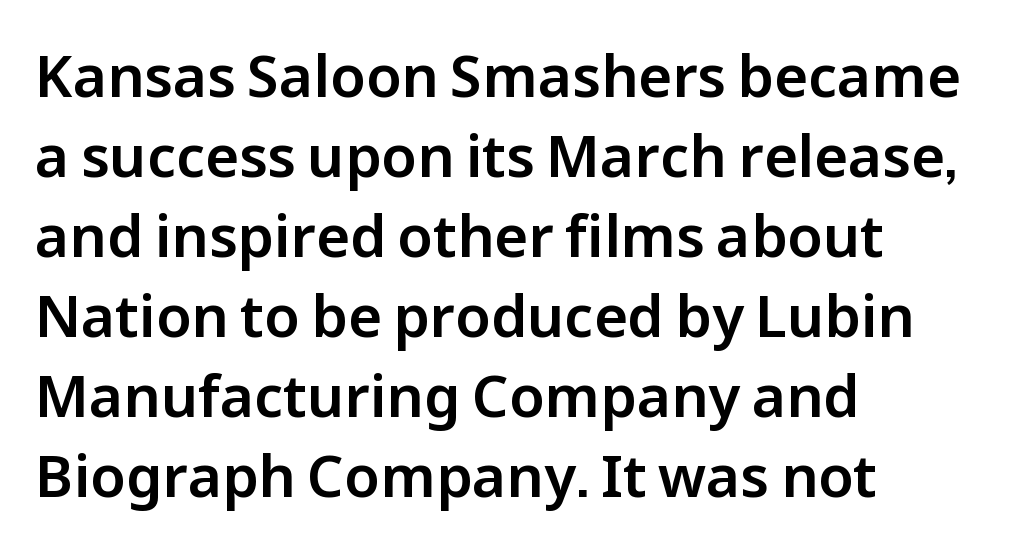
{"serif": "no", "italic": "no", "width": "normal", "stroke_contrast": "low", "x_height": "medium", "monospaced": "no", "underline": "no", "align": "left", "line_spacing": "normal", "line_spacing_ratio": 1.38, "letter_spacing": "normal", "letter_spacing_em": 0.0, "glyph_px": 58}
